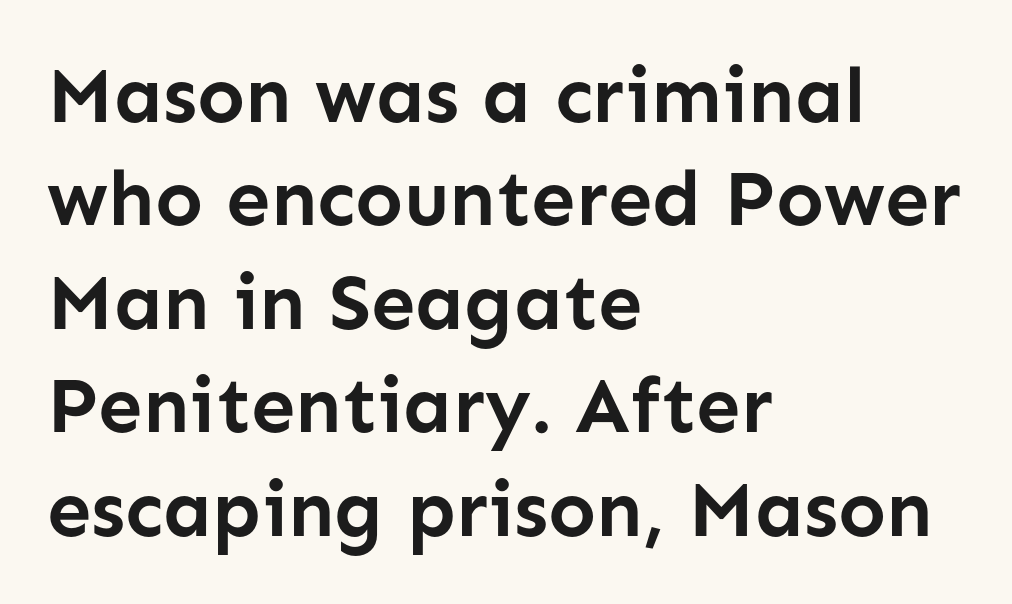
This sample has the flowing, uneven cadence of proportional lettering. Tall strokes in this sample are plumb rather than angled. The text block is weighted toward the left margin, trailing off unevenly rightward. Each row of text sits above clean, open space.
